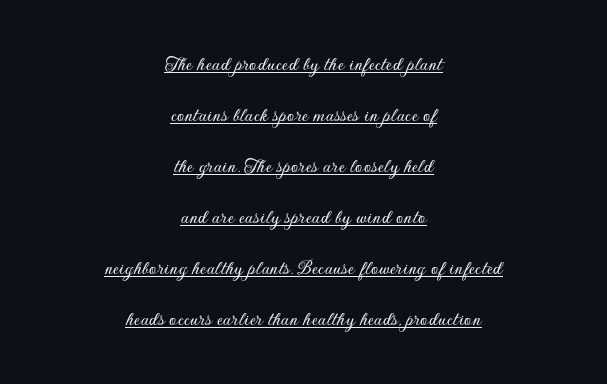
Q: Is the text italic (slanted)? A: Yes.
Q: Is the text underlined? A: Yes.
Q: How is the paragraph aligned? A: Centered.
Q: Is the spacing between letters normal or unusually wide? A: Normal.
Q: Is the spacing between lines tight, normal or loose? A: Loose.
